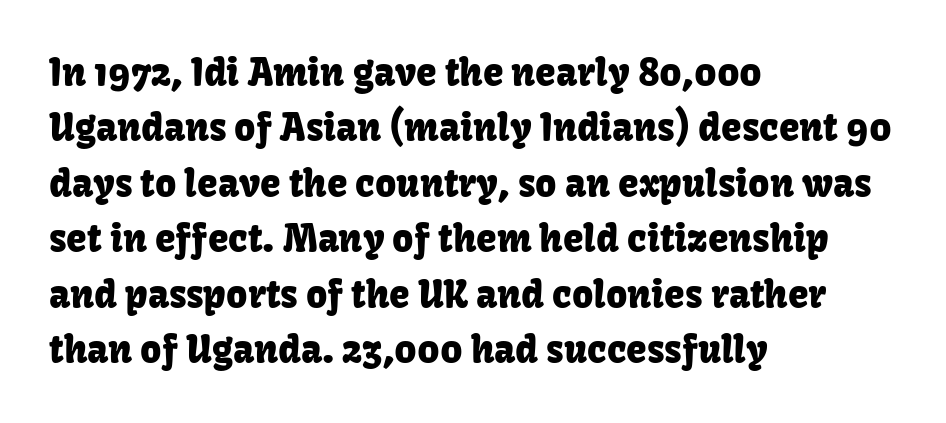
{"serif": "no", "italic": "no", "width": "normal", "stroke_contrast": "low", "x_height": "medium", "monospaced": "no", "underline": "no", "align": "left", "line_spacing": "normal", "line_spacing_ratio": 1.5, "letter_spacing": "normal", "letter_spacing_em": 0.0, "glyph_px": 37}
